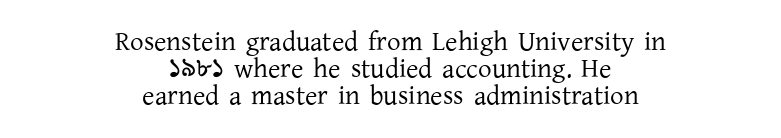
How are the letters spaced? Ordinarily, with no added tracking. Unmarked baselines from the first word to the last. This sample is center-justified, so both line endings float freely. Vertical spacing — tight. Counters stay open thanks to moderate or lighter strokes. This is roman type, the default non-slanted kind.
